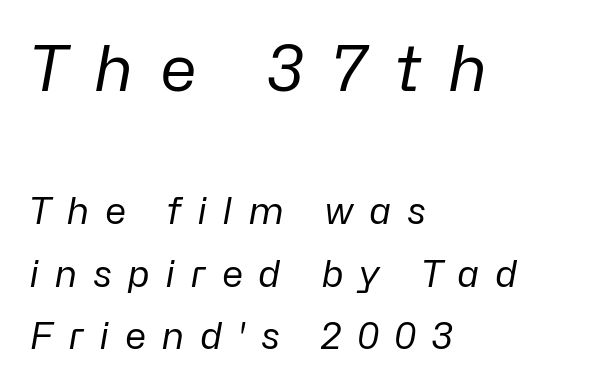
Q: Is the text bold? A: No.
Q: Is the text italic (slanted)? A: Yes, it leans right by about 10 degrees.
Q: Is the text underlined? A: No.
Q: How is the paragraph aligned? A: Left-aligned.
Q: Is the spacing between letters normal or unusually wide? A: Unusually wide.
Q: Is the spacing between lines tight, normal or loose? A: Normal.
Q: Which block of text is set in a larger size, the first (top) or the second (bottom)? A: The first (top) one.
Q: Width (condensed, normal, or wide)? A: Normal.
Q: Stroke contrast? A: Low.
Q: x-height? A: Medium.
Q: Monospaced? A: No.
